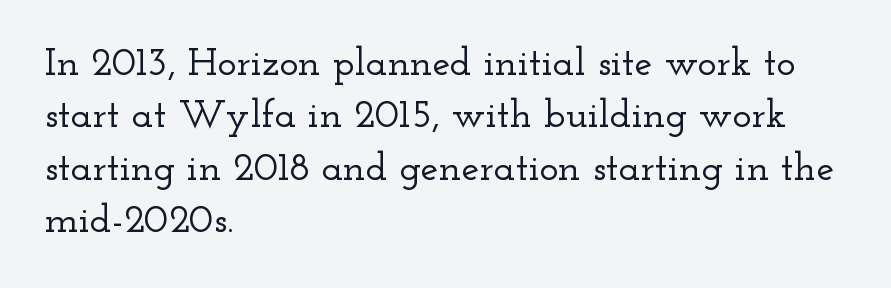
Italic: no, the glyphs are upright roman. Do the characters align in a grid? No, the font is proportional. This sample uses plain, unmodified letter spacing. Honestly, the row spacing looks completely unremarkable.
